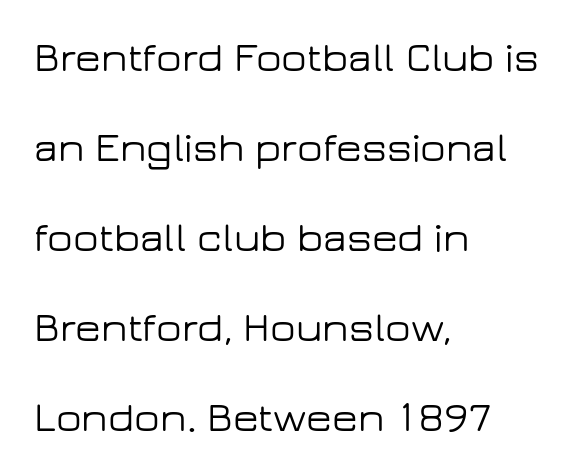
The image shows 42 px wide sans-serif type, upright; set left-aligned, loose line spacing (2.14x), normal letter spacing, not underlined; low stroke contrast and a medium x-height.
